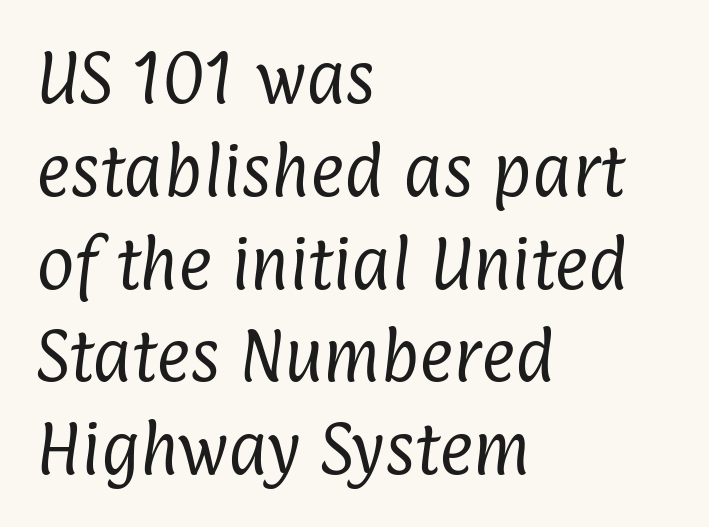
{"serif": "no", "bold": "no", "weight": "regular", "width": "condensed", "stroke_contrast": "low", "x_height": "medium", "monospaced": "no", "underline": "no", "align": "left", "line_spacing": "normal", "line_spacing_ratio": 1.6, "letter_spacing": "normal", "letter_spacing_em": 0.0, "glyph_px": 58}
